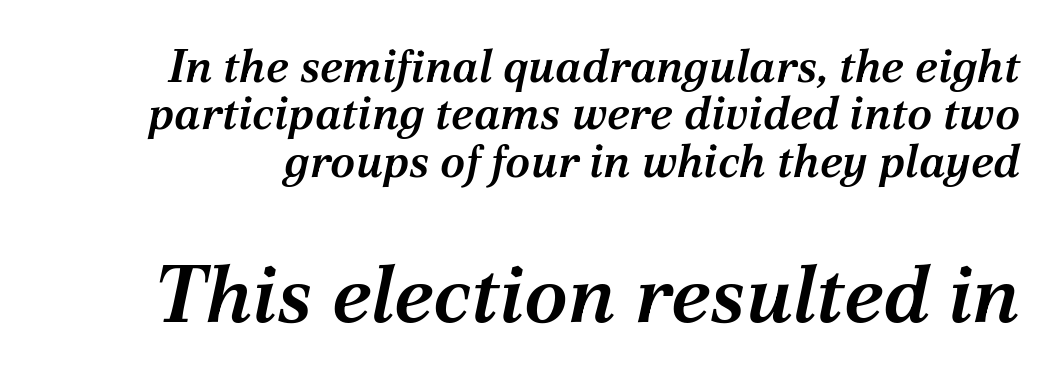
{"serif": "yes", "italic": "yes", "lean": "right", "slant_degrees": 12, "bold": "semi", "weight": "semibold", "width": "normal", "stroke_contrast": "medium", "x_height": "medium", "monospaced": "no", "underline": "no", "line_spacing": "tight", "line_spacing_ratio": 1.03, "letter_spacing": "normal", "letter_spacing_em": 0.0, "larger_block": "second", "size_ratio": 1.74, "glyph_px": 80}
